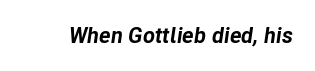
The passage shown is emphatically bold. Descenders are the only things crossing below the line. Between one letter and the next there's only the usual sliver of space. When letters slant like this, we call the style italic.
